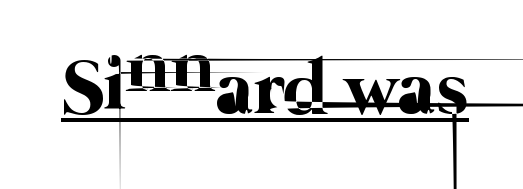
Q: Is the text bold? A: No.
Q: Is the text underlined? A: Yes.
Q: Is the spacing between letters normal or unusually wide? A: Normal.
Q: Width (condensed, normal, or wide)? A: Normal.
Q: Stroke contrast? A: Low.
Q: x-height? A: Medium.
Q: Monospaced? A: No.
